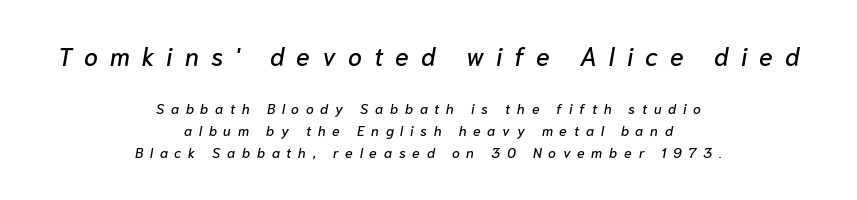
Here the first block reads like a headline and the second like body copy. Type without underlining. If you measured baseline to baseline, you'd find a middling distance. Reading down the block, each line starts at a different indent, mirrored at its end. How are the letters spaced? Widely, with obvious added tracking. This sample uses an oblique cut, with every glyph tilted off the vertical.
